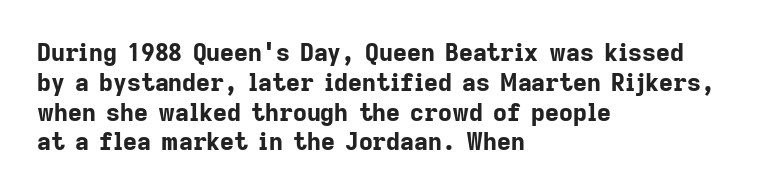
Every character sits straight up, as roman type does. This rendering uses left alignment, leaving the right contour irregular. Letters rest on an invisible, unmarked baseline. The passage shown has conventional tracking throughout. Pretty heavy lettering here — definitely bold.
